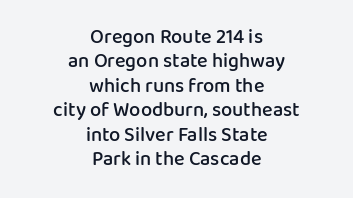
{"italic": "no", "bold": "semi", "underline": "no", "align": "center", "line_spacing_ratio": 1.22, "letter_spacing": "normal", "letter_spacing_em": 0.0, "glyph_px": 20}
